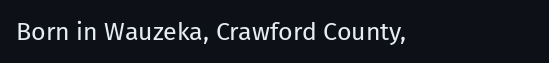
The rendering keeps characters at their native spacing. The font sits on the lighter half of the weight spectrum, regular included. Quick note: underline off. Is there any slant? The stems are plumb.
